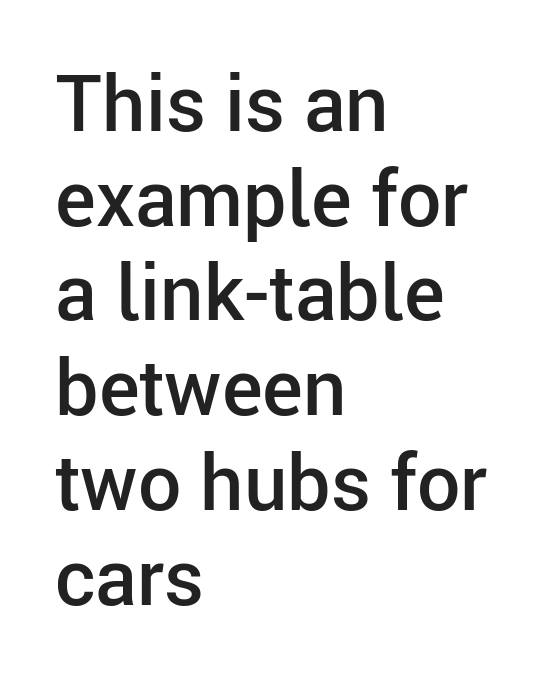
Q: Is the text bold? A: Semi-bold.
Q: Is the text italic (slanted)? A: No, it is upright.
Q: Is the typeface a serif or a sans-serif typeface? A: Sans-serif.
Q: Is the text underlined? A: No.
Q: How is the paragraph aligned? A: Left-aligned.
Q: Is the spacing between letters normal or unusually wide? A: Normal.
Q: Width (condensed, normal, or wide)? A: Normal.
Q: Stroke contrast? A: Low.
Q: x-height? A: Medium.
Q: Monospaced? A: No.
